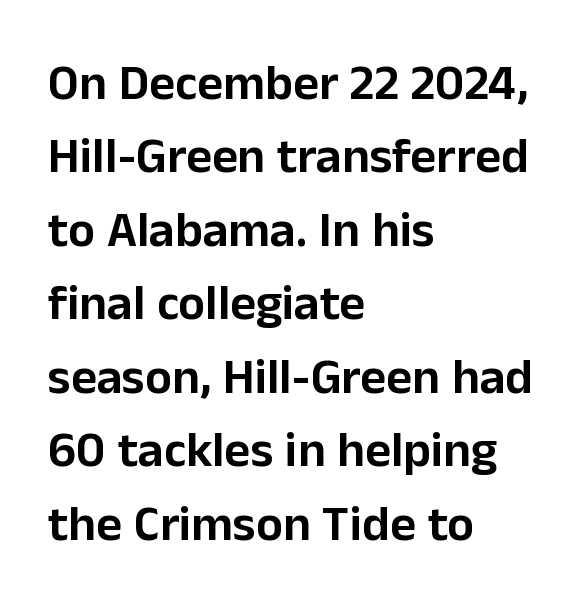
Q: Is the text italic (slanted)? A: No, it is upright.
Q: Is the typeface a serif or a sans-serif typeface? A: Sans-serif.
Q: Is the text underlined? A: No.
Q: How is the paragraph aligned? A: Left-aligned.
Q: Is the spacing between letters normal or unusually wide? A: Normal.
Q: Is the spacing between lines tight, normal or loose? A: Normal.
Q: Width (condensed, normal, or wide)? A: Normal.
Q: Stroke contrast? A: Low.
Q: x-height? A: Medium.
Q: Monospaced? A: No.
